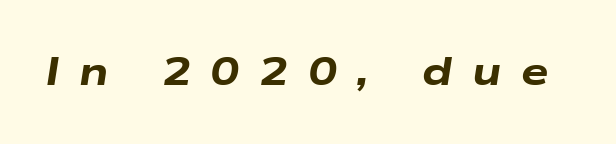
Anything drawn beneath the words? Only blank space. Set as a true bold cut, around the 700 mark. You could not count columns in this text — the font is proportionally spaced. There's an unmistakable incline to the writing here. The passage shown has open, widely tracked lettering throughout.
